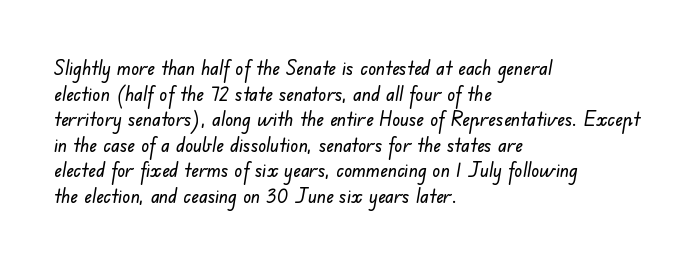
Q: Is the text underlined? A: No.
Q: How is the paragraph aligned? A: Left-aligned.
Q: Is the spacing between letters normal or unusually wide? A: Normal.
Q: Is the spacing between lines tight, normal or loose? A: Normal.
